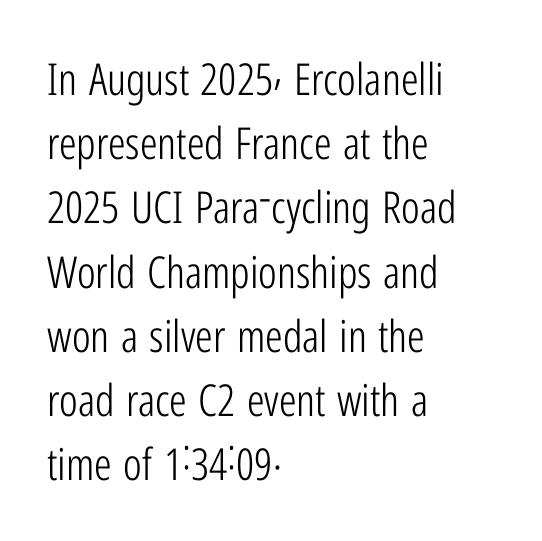
To sum up the face: it is a sans, with no serifs. The horizontal fit of the characters is conventional and even. Character widths vary here, with narrow letters taking less room than wide ones. Does the lettering tilt? It doesn't — this is upright. Visually the block forms a straight wall on the left and a jagged coastline on the right. Caption: face not bold, strokes unweighted.
